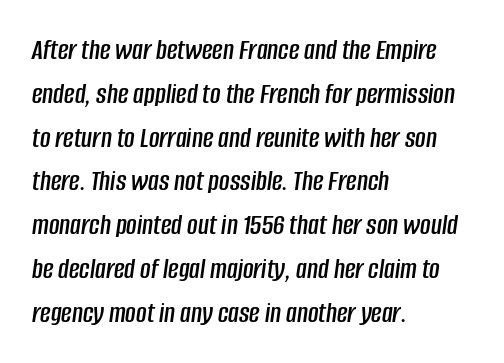
{"italic": "yes", "lean": "right", "slant_degrees": 8, "width": "condensed", "stroke_contrast": "low", "x_height": "large", "monospaced": "no", "underline": "no", "align": "left", "line_spacing": "normal", "line_spacing_ratio": 1.51, "letter_spacing": "normal", "letter_spacing_em": 0.0, "glyph_px": 29}
